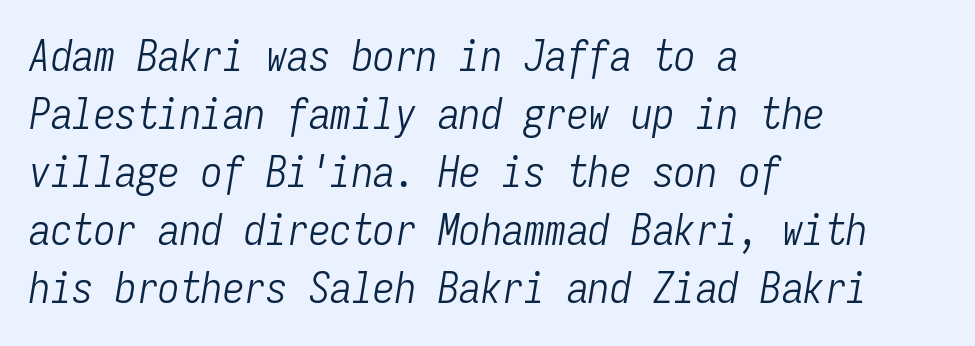
Does the lettering tilt? It does — this is italic. You could call the tracking neutral — neither tight nor loose. Weight: not bold — regular or lighter. The line-height multiplier appears to be the usual default.
